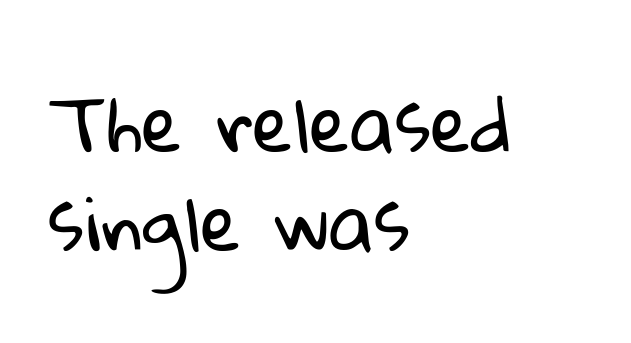
The image shows 74 px regular-weight sans-serif type; set left-aligned, normal line spacing (1.34x), normal letter spacing, not underlined; low stroke contrast and a medium x-height.
